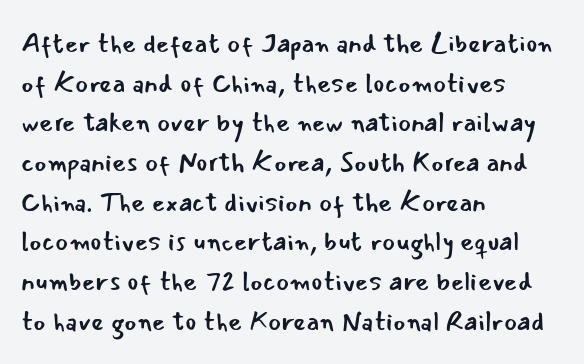
{"italic": "no", "bold": "no", "underline": "no", "align": "left", "line_spacing": "normal", "line_spacing_ratio": 1.47, "letter_spacing": "normal", "letter_spacing_em": 0.0, "glyph_px": 27}
